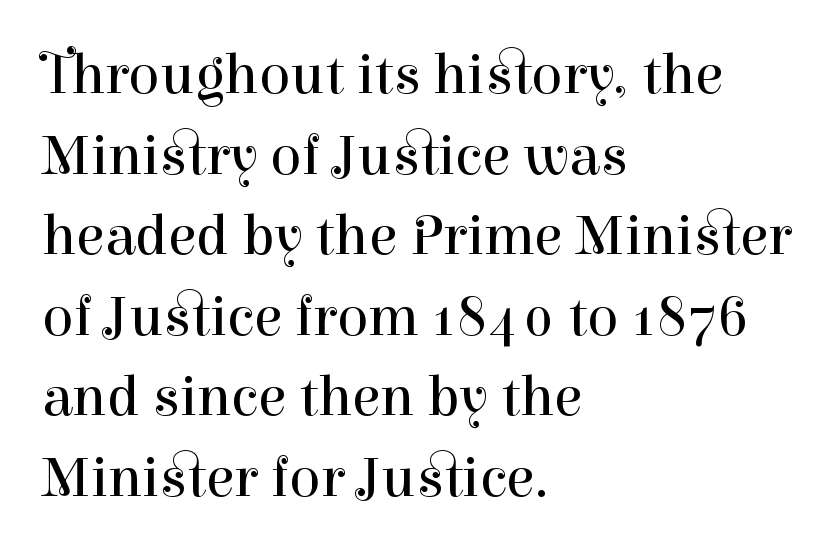
The image shows 58 px regular-weight serif type, upright; set left-aligned, normal line spacing (1.39x), normal letter spacing, not underlined; high stroke contrast and a medium x-height.
